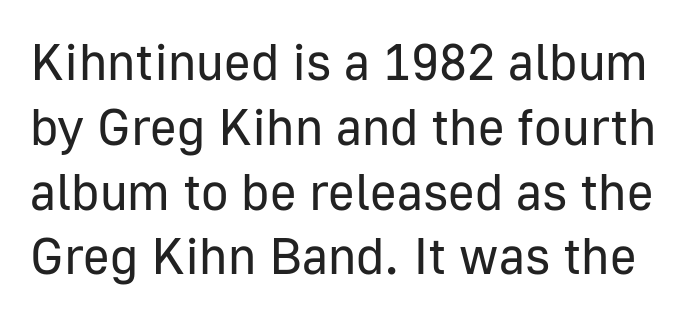
A roman cut, with each character standing at attention. The face used here is rendered with its standard letterfit. Typographically, this falls in the sans-serif category. Descenders are the only things crossing below the line. Note the varied advance widths — an 'i' is clearly narrower than an 'm'.
